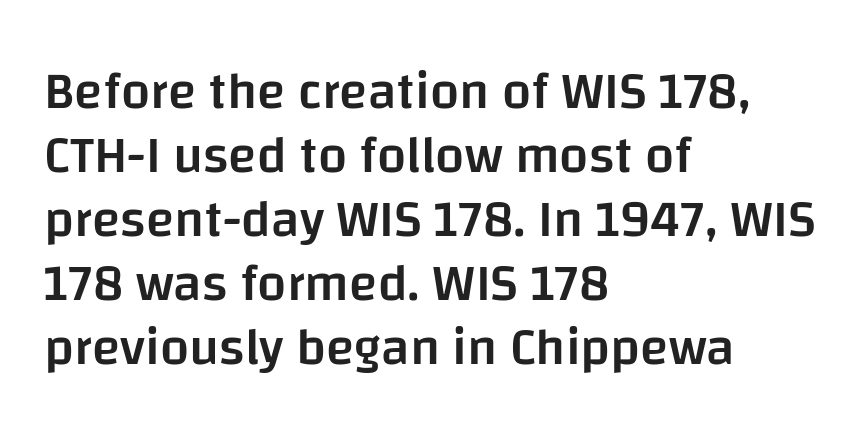
{"serif": "no", "italic": "no", "bold": "semi", "weight": "semibold", "width": "normal", "stroke_contrast": "low", "x_height": "large", "monospaced": "no", "underline": "no", "align": "left", "line_spacing_ratio": 1.23, "letter_spacing": "normal", "letter_spacing_em": 0.0, "glyph_px": 52}
